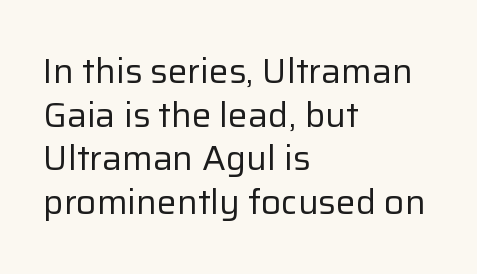
{"serif": "no", "italic": "no", "bold": "no", "weight": "regular", "width": "normal", "stroke_contrast": "low", "x_height": "medium", "monospaced": "no", "underline": "no", "align": "left", "line_spacing": "normal", "line_spacing_ratio": 1.25, "letter_spacing": "normal", "letter_spacing_em": 0.0, "glyph_px": 35}
